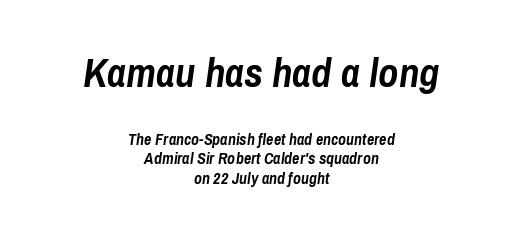
A typesetter would call this proportional, since set widths differ per character. This sample is center-justified, so both line endings float freely. The initial chunk of copy outweighs the following chunk in type size. Weight check: bold — yes, fully. How are the letters spaced? Ordinarily, with no added tracking.
